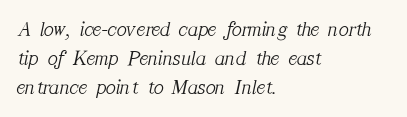
Q: Is the text bold? A: No.
Q: Is the text italic (slanted)? A: Yes, it leans right by about 12 degrees.
Q: Is the text underlined? A: No.
Q: How is the paragraph aligned? A: Left-aligned.
Q: Is the spacing between letters normal or unusually wide? A: Normal.
Q: Is the spacing between lines tight, normal or loose? A: Normal.
